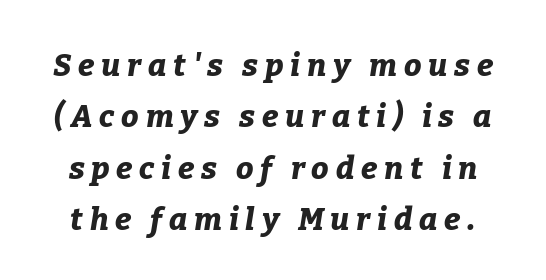
The image shows 31 px bold type, italic (leaning right); set normal line spacing (1.66x), unusually wide letter spacing (+0.22 em), not underlined; low stroke contrast and a medium x-height.
